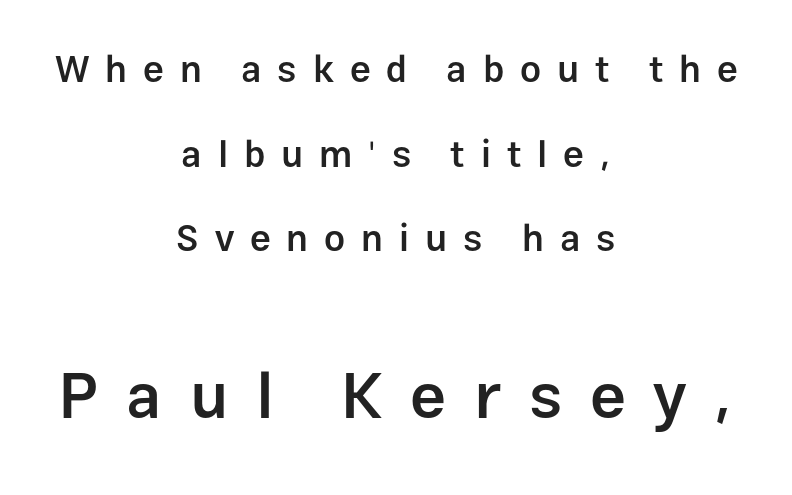
The strokes are fattened partway — semibold, not bold. In CSS terms this would be text-align: center. Interline gaps are noticeably wide in this sample. These lines are rendered in a variable-pitch font. A student would notice the bottom passage is typeset larger than what precedes it. Vertical strokes here are truly vertical.
